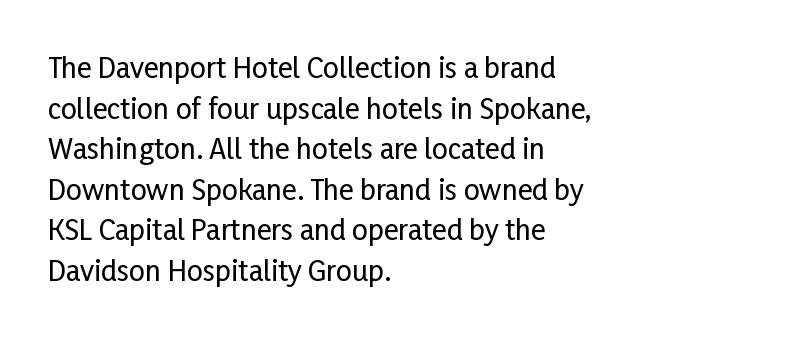
These lines are set flush left with a ragged right edge. The words here are not underlined. The line texture is even and compact thanks to regular tracking. The block of text has a typical density, with ordinary space between rows. The rendering uses natural spacing where letterforms have individual widths.
